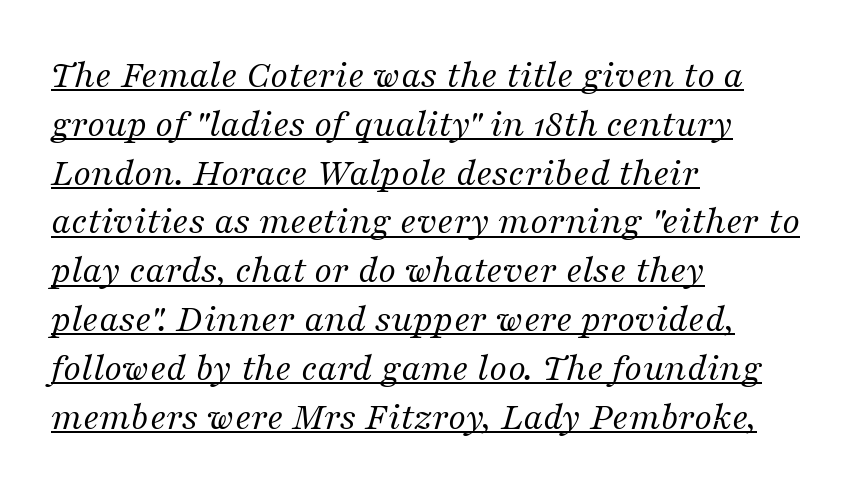
The image shows 40 px regular-weight serif type, italic (leaning right); set left-aligned, line spacing 1.22x, normal letter spacing, underlined; medium stroke contrast and a medium x-height.
